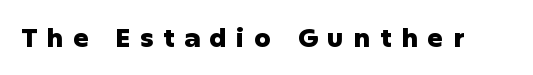
Q: Is the text bold? A: Yes.
Q: Is the text italic (slanted)? A: No, it is upright.
Q: Is the text underlined? A: No.
Q: Is the spacing between letters normal or unusually wide? A: Unusually wide.
